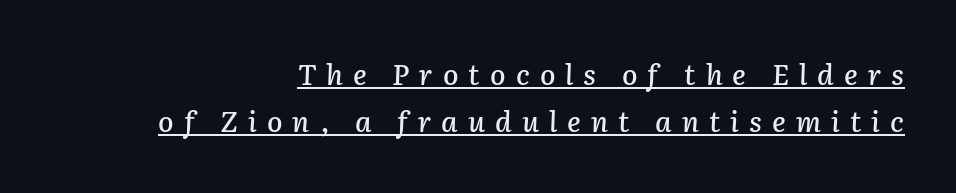
The image shows 28 px text type, italic (leaning right); set right-aligned, normal line spacing (1.69x), unusually wide letter spacing (+0.36 em), underlined; low stroke contrast and a medium x-height.
